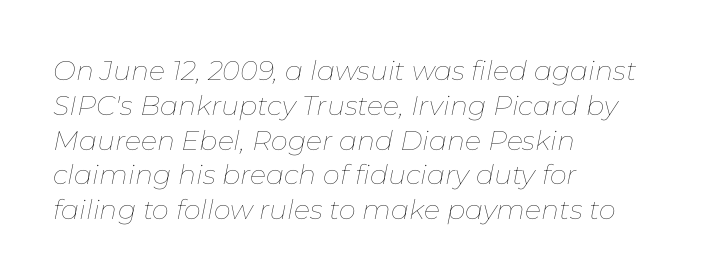
The image shows 27 px text type, italic (leaning right); set left-aligned, normal line spacing (1.29x), normal letter spacing, not underlined.
